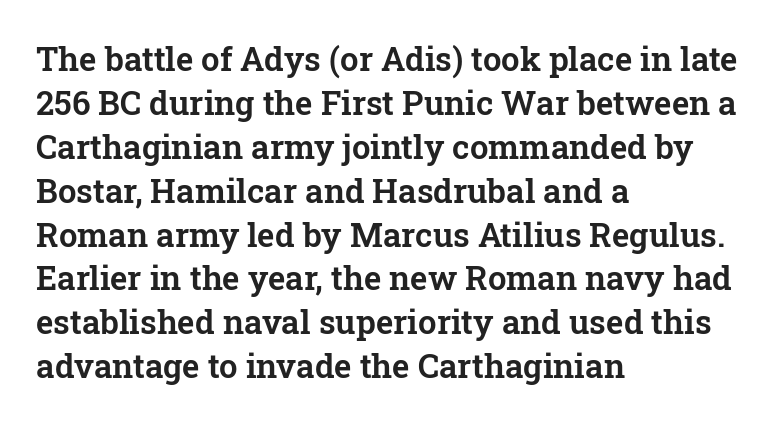
Q: Is the text italic (slanted)? A: No, it is upright.
Q: Is the typeface a serif or a sans-serif typeface? A: Serif.
Q: Is the text underlined? A: No.
Q: How is the paragraph aligned? A: Left-aligned.
Q: Is the spacing between letters normal or unusually wide? A: Normal.
Q: Is the spacing between lines tight, normal or loose? A: Normal.
Q: Width (condensed, normal, or wide)? A: Normal.
Q: Stroke contrast? A: Low.
Q: x-height? A: Medium.
Q: Monospaced? A: No.
